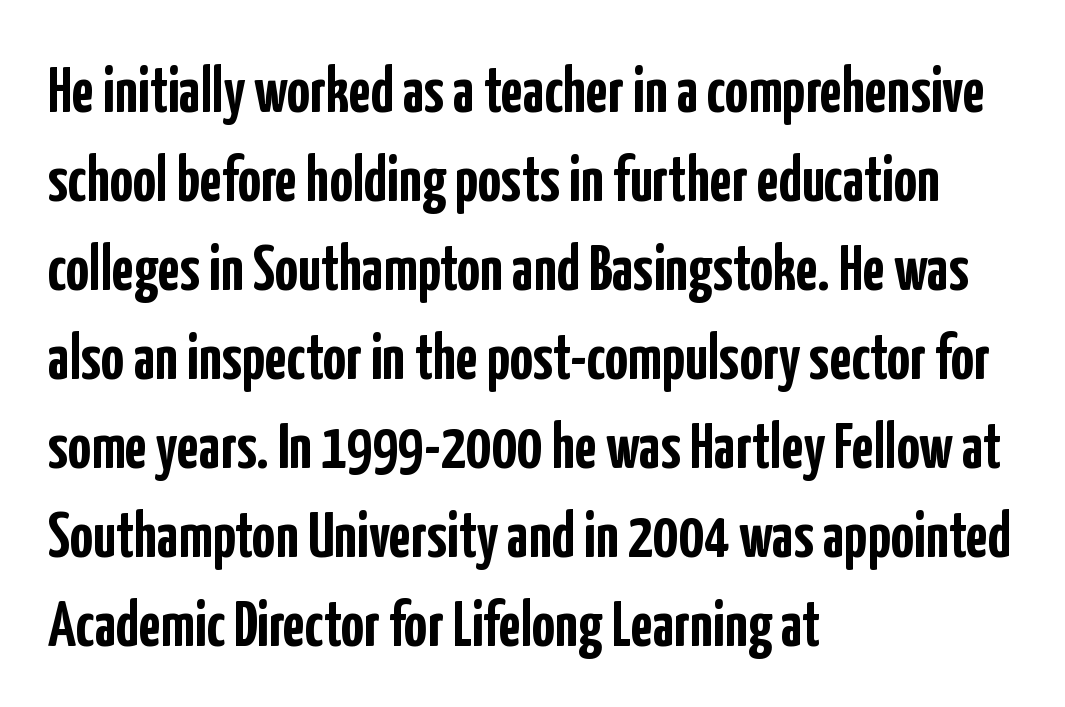
Q: Is the text bold? A: Yes.
Q: Is the text italic (slanted)? A: No, it is upright.
Q: Is the typeface a serif or a sans-serif typeface? A: Sans-serif.
Q: Is the text underlined? A: No.
Q: How is the paragraph aligned? A: Left-aligned.
Q: Is the spacing between letters normal or unusually wide? A: Normal.
Q: Is the spacing between lines tight, normal or loose? A: Normal.
Q: Width (condensed, normal, or wide)? A: Condensed.
Q: Stroke contrast? A: Low.
Q: x-height? A: Medium.
Q: Monospaced? A: No.
